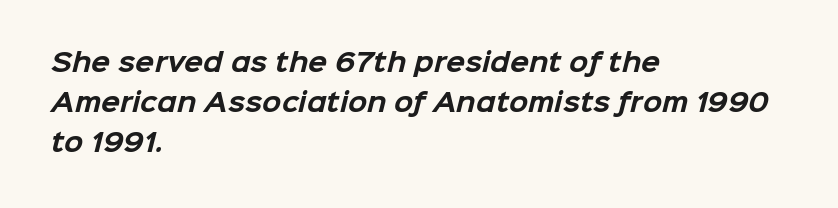
Q: Is the text bold? A: Yes.
Q: Is the text underlined? A: No.
Q: How is the paragraph aligned? A: Left-aligned.
Q: Is the spacing between letters normal or unusually wide? A: Normal.
Q: Is the spacing between lines tight, normal or loose? A: Normal.
